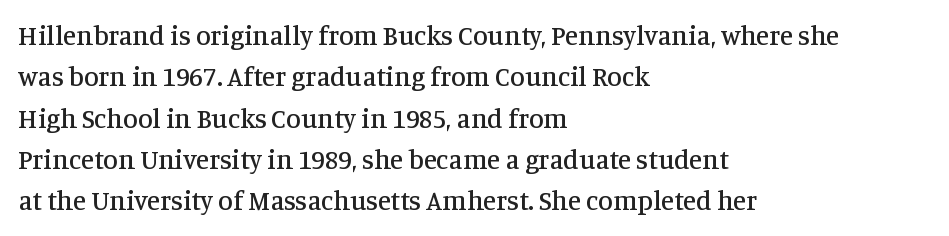
The image shows 27 px text type, upright; set left-aligned, normal line spacing (1.53x), normal letter spacing, not underlined.
